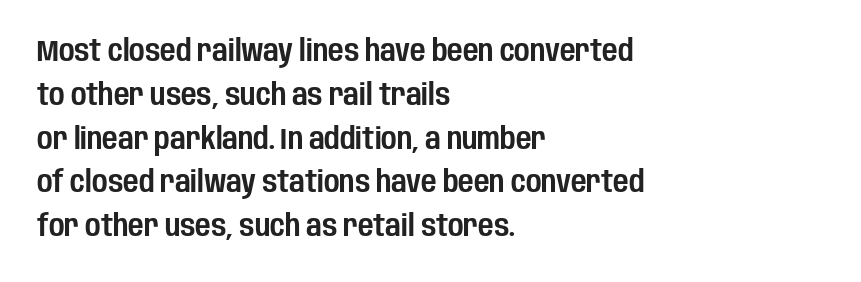
Each letter keeps its own natural width here, so spacing adapts to shape. If you drew a line through each stem, it would be perfectly vertical. Type style note: lacks serifs. Compared with a centered layout, this one pins lines to the left instead. Compared with typical paragraphs, the rows here are spaced about the same. Tracking here is standard; glyphs follow each other at the usual distance.
